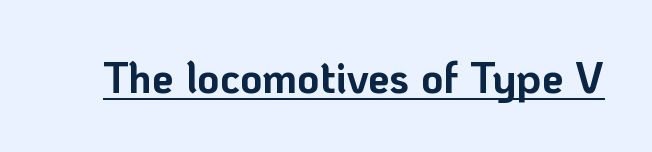
The image shows 43 px bold sans-serif type, upright; set normal letter spacing, underlined; low stroke contrast and a medium x-height.
